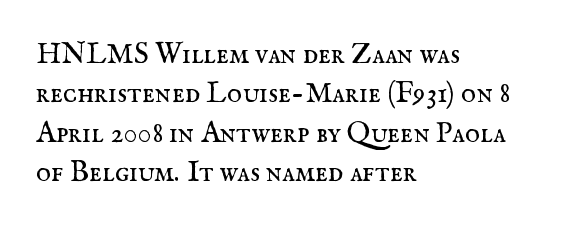
The image shows 29 px regular-weight serif type, upright; set left-aligned, normal line spacing (1.36x), normal letter spacing, not underlined; medium stroke contrast and a small x-height.
